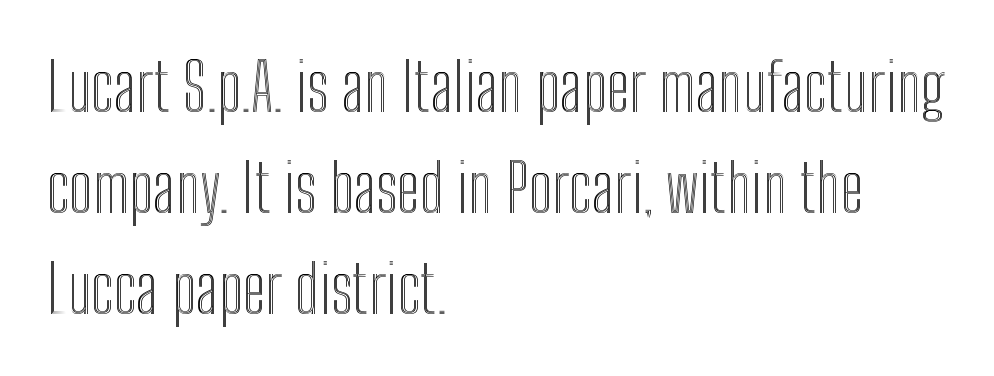
{"italic": "no", "width": "condensed", "x_height": "medium", "monospaced": "no", "underline": "no", "align": "left", "line_spacing": "normal", "line_spacing_ratio": 1.53, "letter_spacing": "normal", "letter_spacing_em": 0.0, "glyph_px": 66}
